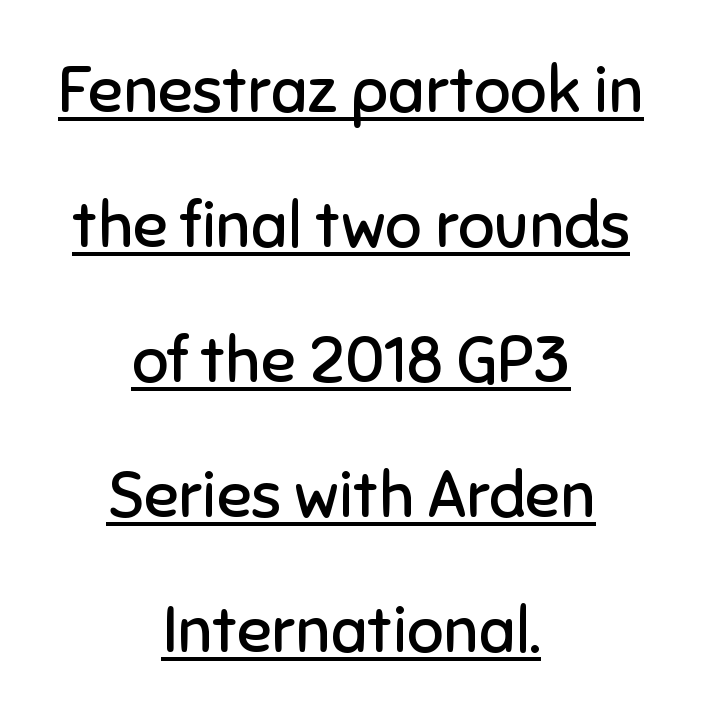
{"serif": "no", "italic": "no", "bold": "no", "weight": "regular", "width": "normal", "stroke_contrast": "low", "x_height": "medium", "monospaced": "no", "underline": "yes", "align": "center", "line_spacing": "loose", "line_spacing_ratio": 2.11, "letter_spacing": "normal", "letter_spacing_em": 0.0, "glyph_px": 64}
